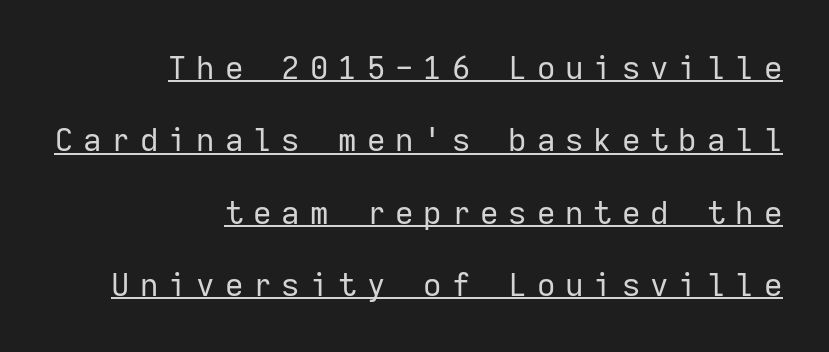
Q: Is the text bold? A: No.
Q: Is the text italic (slanted)? A: No, it is upright.
Q: Is the typeface a serif or a sans-serif typeface? A: Sans-serif.
Q: Is the text underlined? A: Yes.
Q: How is the paragraph aligned? A: Right-aligned.
Q: Is the spacing between letters normal or unusually wide? A: Unusually wide.
Q: Is the spacing between lines tight, normal or loose? A: Loose.
Q: Width (condensed, normal, or wide)? A: Normal.
Q: Stroke contrast? A: Low.
Q: x-height? A: Medium.
Q: Monospaced? A: Yes.
